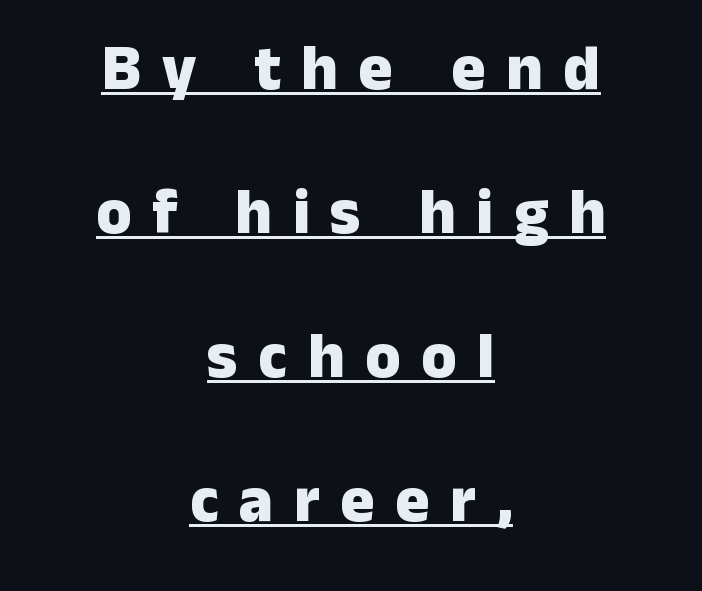
Letterform terminals end flat and unadorned throughout the passage. Each line of the rendering has a horizontal stroke beneath the glyphs. How heavy is the stroke? Heavy — this is a bold. Line spacing here is loose.
